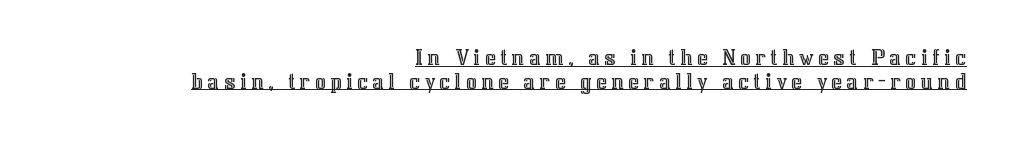
{"italic": "no", "underline": "yes", "align": "right", "line_spacing": "tight", "line_spacing_ratio": 0.98, "glyph_px": 24}
